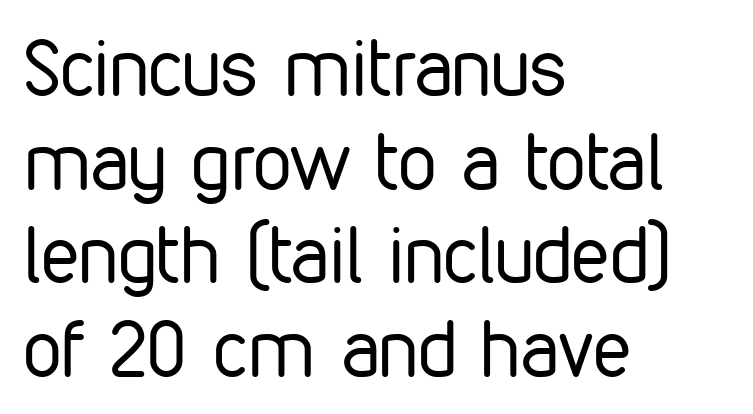
{"serif": "no", "italic": "no", "bold": "no", "weight": "regular", "width": "condensed", "stroke_contrast": "low", "x_height": "medium", "monospaced": "no", "underline": "no", "align": "left", "line_spacing_ratio": 1.2, "letter_spacing": "normal", "letter_spacing_em": 0.0, "glyph_px": 78}
